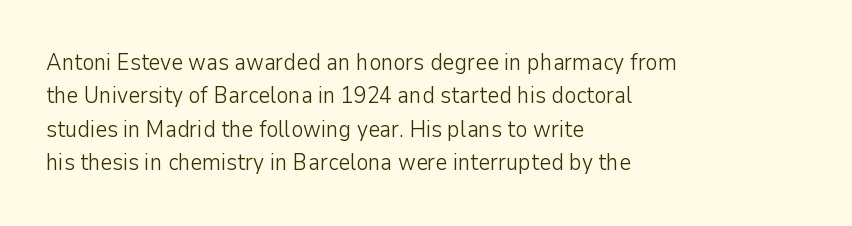
Q: Is the text bold? A: No.
Q: Is the text italic (slanted)? A: No, it is upright.
Q: Is the text underlined? A: No.
Q: How is the paragraph aligned? A: Left-aligned.
Q: Is the spacing between letters normal or unusually wide? A: Normal.
Q: Is the spacing between lines tight, normal or loose? A: Normal.
